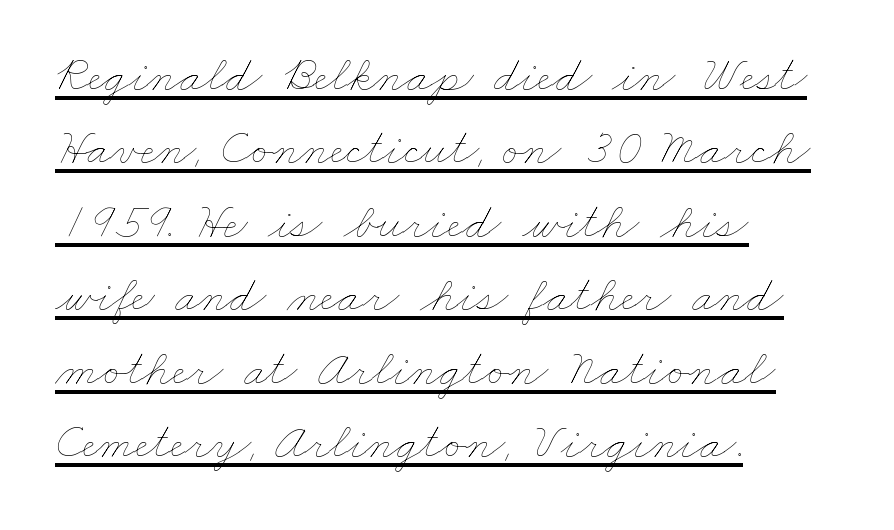
Q: Is the text bold? A: No.
Q: Is the text underlined? A: Yes.
Q: How is the paragraph aligned? A: Left-aligned.
Q: Is the spacing between letters normal or unusually wide? A: Normal.
Q: Is the spacing between lines tight, normal or loose? A: Normal.
Q: Width (condensed, normal, or wide)? A: Wide.
Q: Stroke contrast? A: Low.
Q: x-height? A: Small.
Q: Monospaced? A: No.
